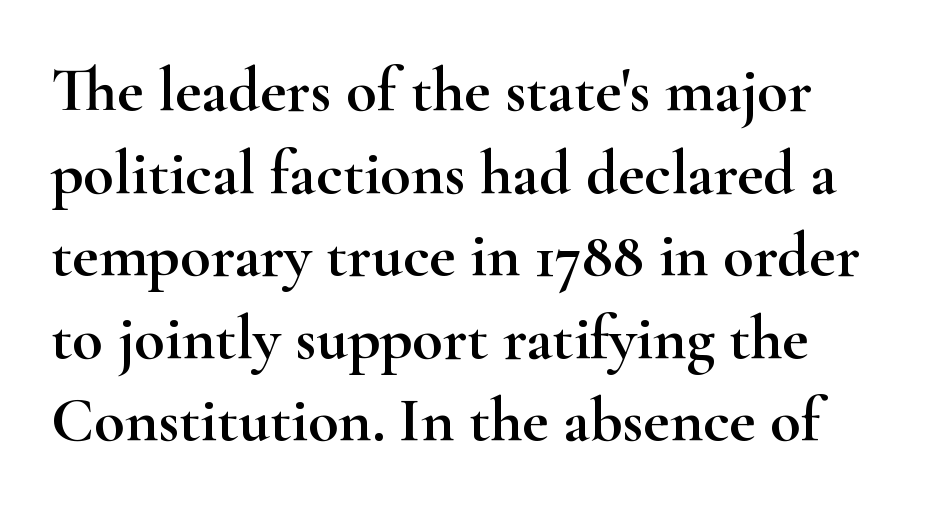
Q: Is the text italic (slanted)? A: No, it is upright.
Q: Is the typeface a serif or a sans-serif typeface? A: Serif.
Q: Is the text underlined? A: No.
Q: How is the paragraph aligned? A: Left-aligned.
Q: Is the spacing between letters normal or unusually wide? A: Normal.
Q: Is the spacing between lines tight, normal or loose? A: Normal.
Q: Width (condensed, normal, or wide)? A: Wide.
Q: Stroke contrast? A: High.
Q: x-height? A: Small.
Q: Monospaced? A: No.
